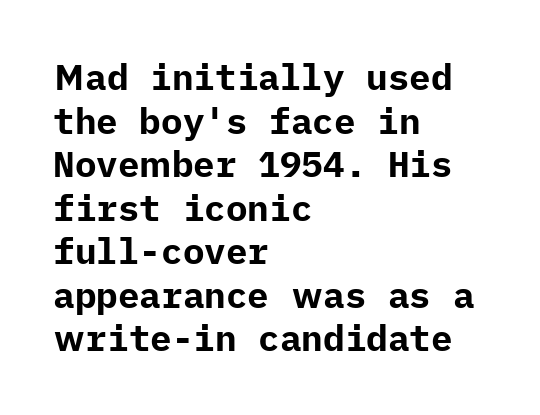
Just letters on the line, the space beneath them empty. Characters follow at the spacing the type designer built in. The characters display no serif detailing; their extremities are plain. Is the type bold? Yes — the strokes are clearly thick and heavy. The letters stand upright; this is a roman face. The ragged edge is on the right, which tells us the setting is flush left.
